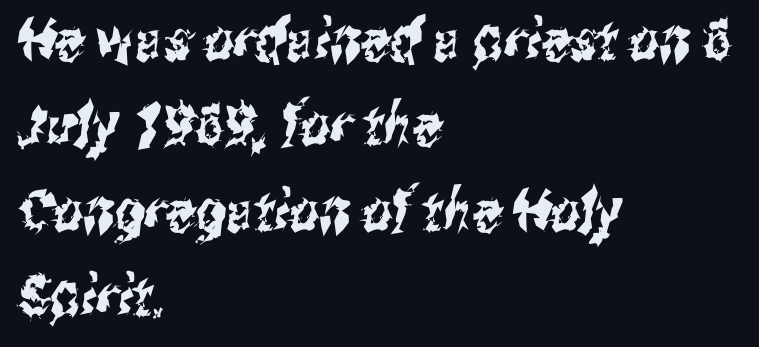
The image shows 58 px condensed sans-serif type; set left-aligned, normal line spacing (1.47x), normal letter spacing, not underlined; medium stroke contrast and a medium x-height.
